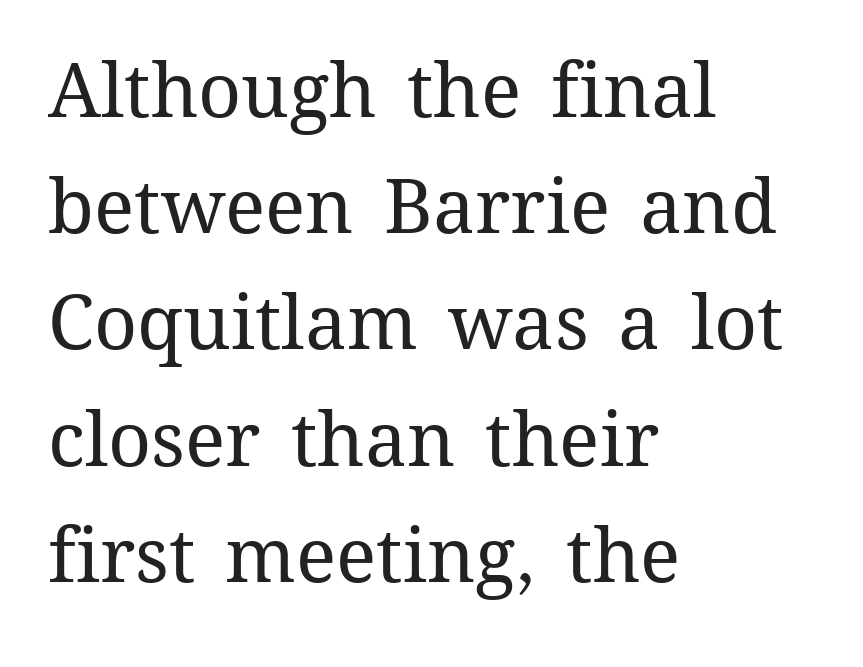
{"italic": "no", "bold": "no", "weight": "regular", "width": "normal", "stroke_contrast": "medium", "x_height": "medium", "monospaced": "no", "underline": "no", "align": "left", "line_spacing": "normal", "line_spacing_ratio": 1.55, "letter_spacing": "normal", "letter_spacing_em": 0.0, "glyph_px": 75}
